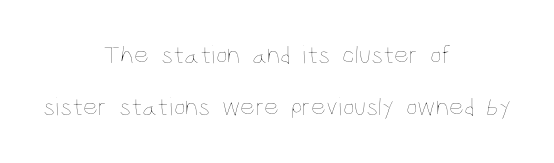
A great deal of white space separates one row of letters from the next. The passage is arranged like a title page — every line centered. The type sits square on the baseline with zero lean. Counters stay open thanks to moderate or lighter strokes. The specimen omits any rule beneath the text block's lines. How are the letters spaced? Ordinarily, with no added tracking.
